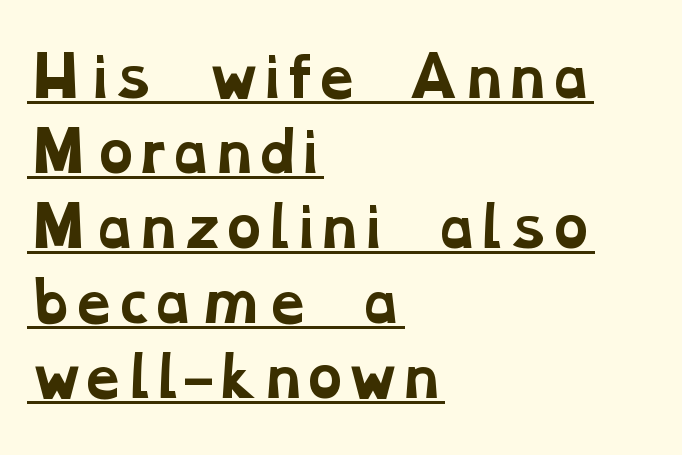
The image shows 54 px bold, wide serif type; set left-aligned, normal line spacing (1.39x), normal letter spacing, underlined; low stroke contrast and a medium x-height.
